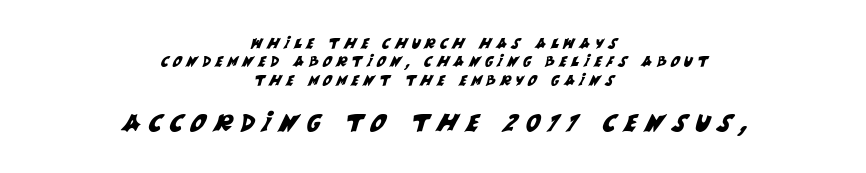
{"underline": "no", "align": "center", "line_spacing": "normal", "line_spacing_ratio": 1.31, "letter_spacing": "wide", "letter_spacing_em": 0.34, "larger_block": "second", "size_ratio": 1.71, "glyph_px": 24}
